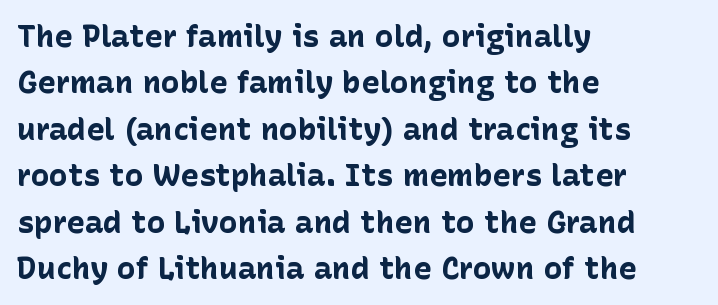
Character widths vary here, with narrow letters taking less room than wide ones. The rendering anchors every line to the left-hand side. Thick stems and heavy bowls — unmistakably bold. This is roman type, the default non-slanted kind. Unmarked baselines from the first word to the last. Regarding serifs, this sample does without them.
